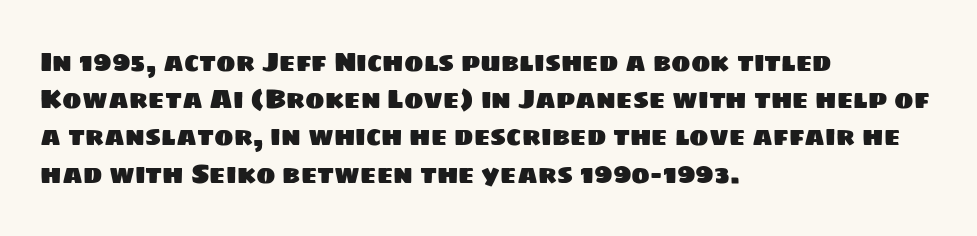
{"underline": "no", "align": "left", "line_spacing": "normal", "line_spacing_ratio": 1.43, "letter_spacing": "normal", "letter_spacing_em": 0.0, "glyph_px": 26}
